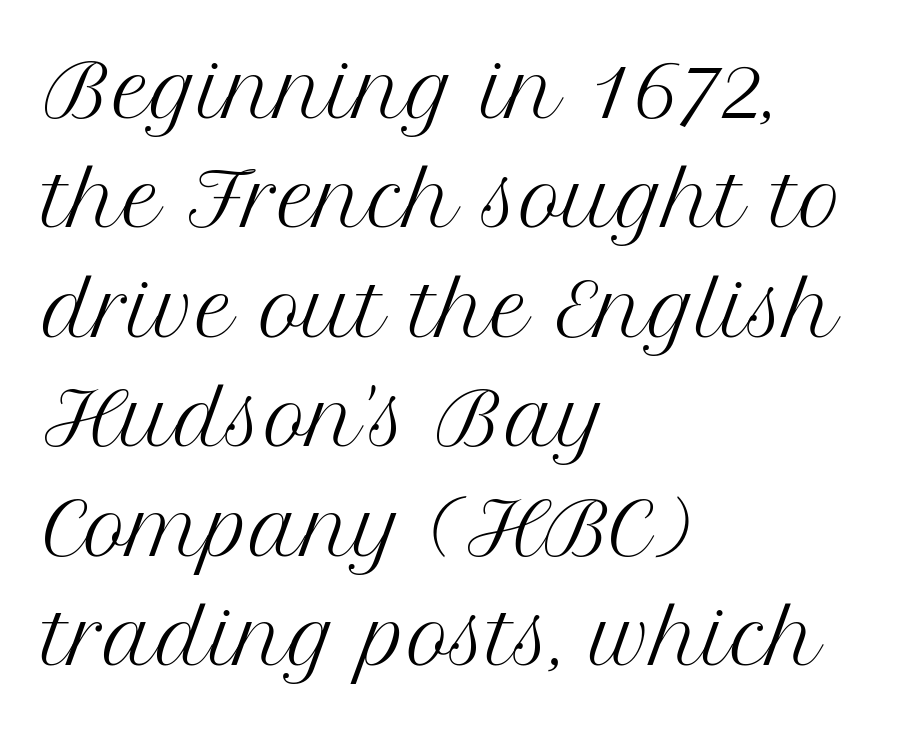
Descender tails drop into unmarked territory. Students, observe: this is what conventionally led text looks like. In CSS terms this would be text-align: left. No extra tracking has been applied to these lines.
